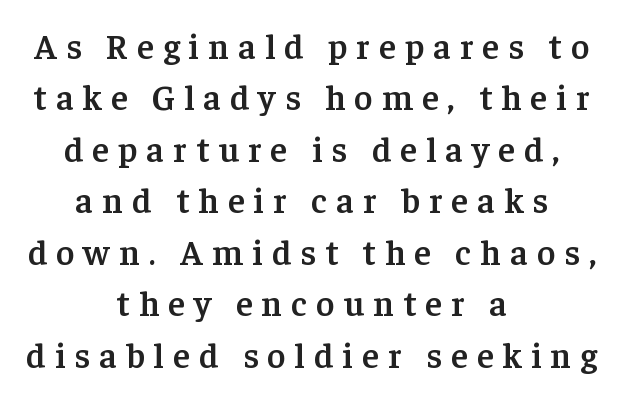
Q: Is the text bold? A: Semi-bold.
Q: Is the text italic (slanted)? A: No, it is upright.
Q: Is the typeface a serif or a sans-serif typeface? A: Serif.
Q: Is the text underlined? A: No.
Q: How is the paragraph aligned? A: Centered.
Q: Is the spacing between letters normal or unusually wide? A: Unusually wide.
Q: Is the spacing between lines tight, normal or loose? A: Normal.
Q: Width (condensed, normal, or wide)? A: Normal.
Q: Stroke contrast? A: Low.
Q: x-height? A: Medium.
Q: Monospaced? A: No.
